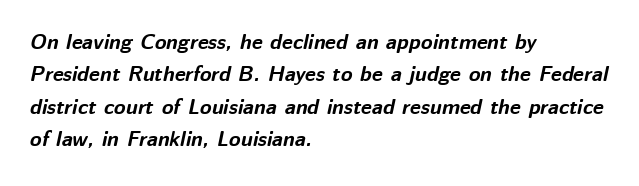
Designer's note — italics engaged. Each line starts at the same left margin while the right side varies. The space directly below the letters is spotless. The passage shown has conventional tracking throughout. Reading down the column, the eye jumps a familiar distance to each next line. The passage shown is emphatically bold.
